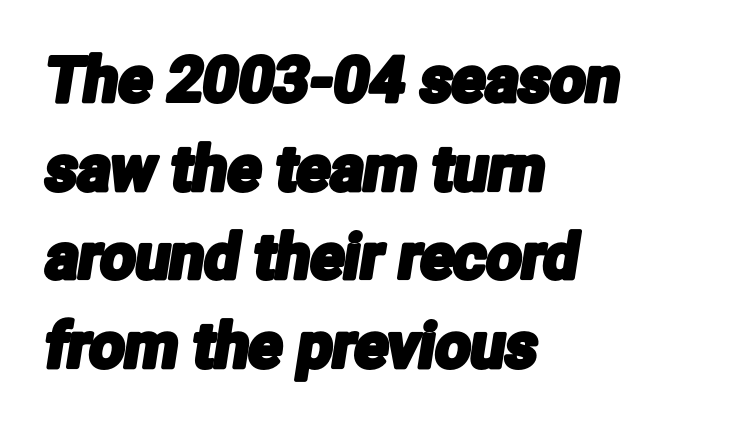
{"serif": "no", "width": "condensed", "stroke_contrast": "low", "x_height": "medium", "monospaced": "no", "underline": "no", "align": "left", "line_spacing": "normal", "line_spacing_ratio": 1.43, "letter_spacing": "normal", "letter_spacing_em": 0.0, "glyph_px": 62}
